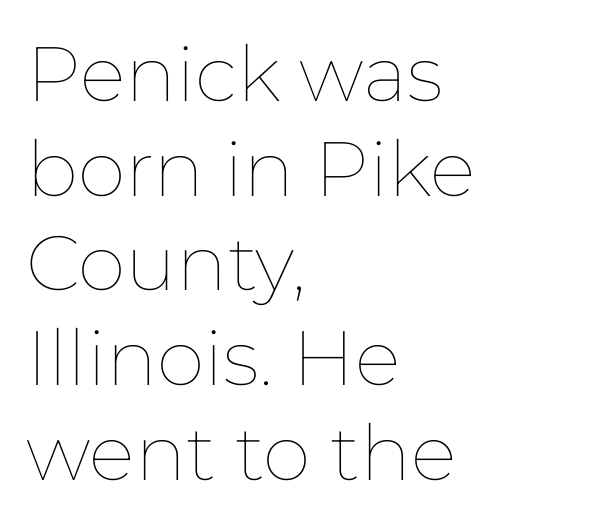
The image shows 77 px thin type, upright; set left-aligned, line spacing 1.23x, normal letter spacing, not underlined; low stroke contrast and a medium x-height.
